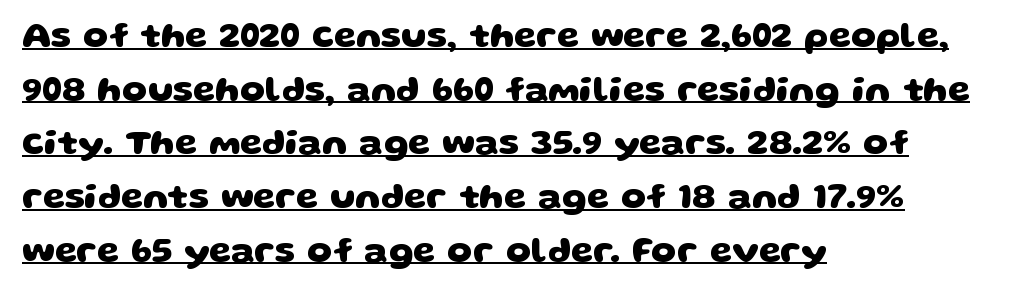
Q: Is the text bold? A: Yes.
Q: Is the typeface a serif or a sans-serif typeface? A: Sans-serif.
Q: Is the text underlined? A: Yes.
Q: How is the paragraph aligned? A: Left-aligned.
Q: Is the spacing between letters normal or unusually wide? A: Normal.
Q: Is the spacing between lines tight, normal or loose? A: Normal.
Q: Width (condensed, normal, or wide)? A: Wide.
Q: Stroke contrast? A: Low.
Q: x-height? A: Large.
Q: Monospaced? A: No.
